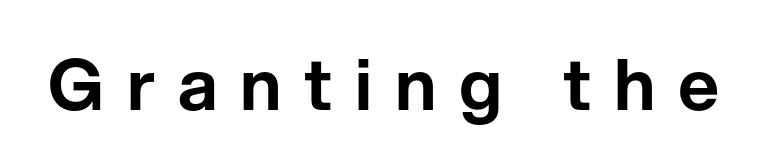
Characters follow at a spacing far wider than the type designer built in. Check the space under the baseline: it is left empty. Tall strokes in this sample are plumb rather than angled. Character widths vary here, with narrow letters taking less room than wide ones. The typeface chosen for these lines omits serifs.
